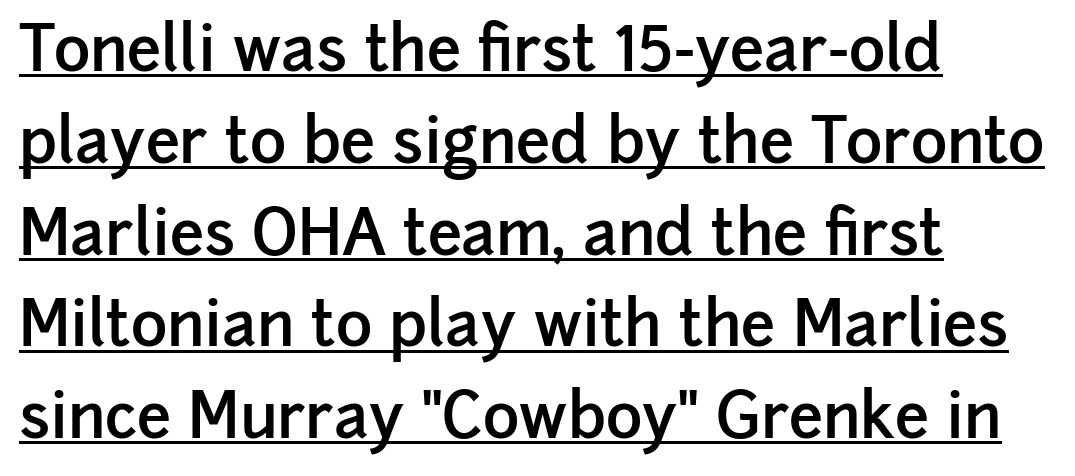
Q: Is the text bold? A: Semi-bold.
Q: Is the text italic (slanted)? A: No, it is upright.
Q: Is the typeface a serif or a sans-serif typeface? A: Sans-serif.
Q: Is the text underlined? A: Yes.
Q: How is the paragraph aligned? A: Left-aligned.
Q: Is the spacing between letters normal or unusually wide? A: Normal.
Q: Is the spacing between lines tight, normal or loose? A: Normal.
Q: Width (condensed, normal, or wide)? A: Normal.
Q: Stroke contrast? A: Low.
Q: x-height? A: Medium.
Q: Monospaced? A: No.
